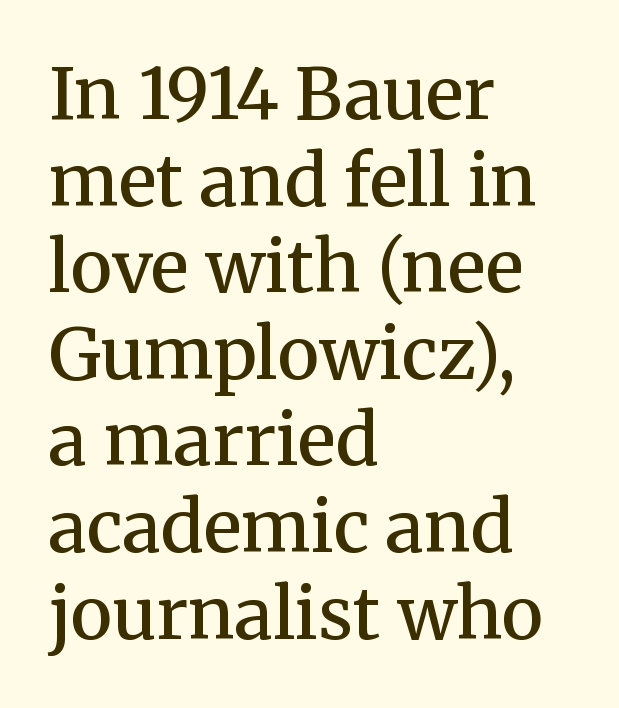
{"serif": "yes", "italic": "no", "bold": "semi", "weight": "semibold", "width": "normal", "stroke_contrast": "medium", "x_height": "medium", "monospaced": "no", "underline": "no", "align": "left", "line_spacing_ratio": 1.22, "letter_spacing": "normal", "letter_spacing_em": 0.0, "glyph_px": 71}
